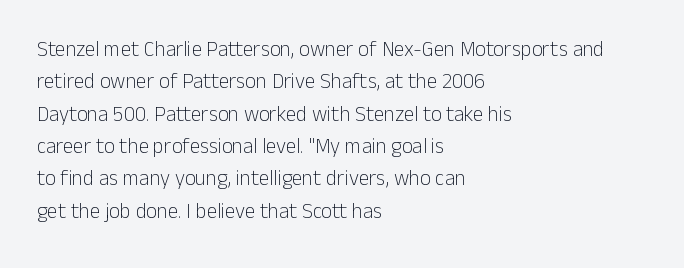
The image shows 21 px text type, upright; set left-aligned, normal line spacing (1.54x), normal letter spacing, not underlined.
